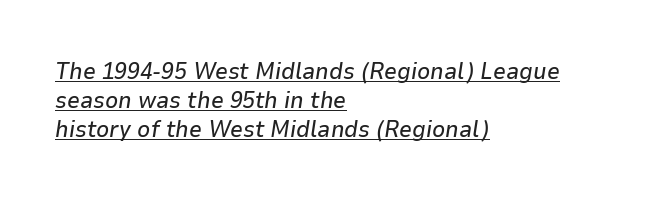
The image shows 23 px text type, italic (leaning right); set left-aligned, normal line spacing (1.27x), normal letter spacing, underlined.
